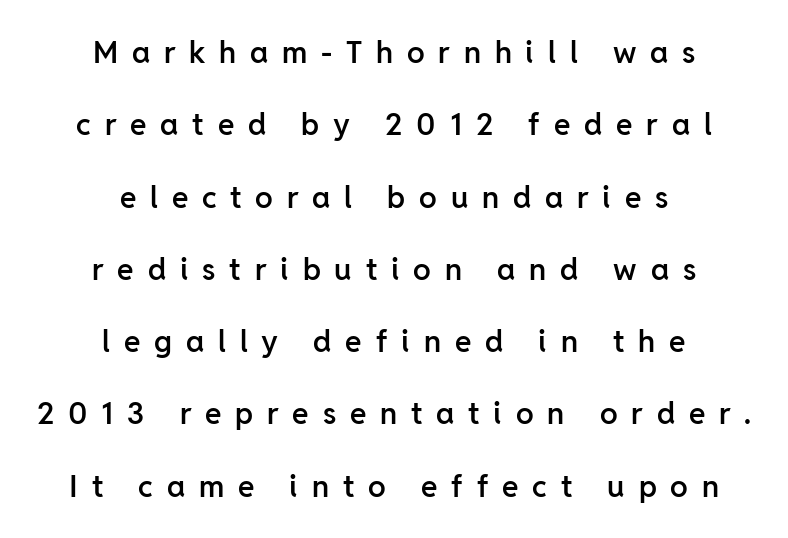
The image shows 30 px semibold sans-serif type, upright; set centered, loose line spacing (2.41x), unusually wide letter spacing (+0.46 em), not underlined; low stroke contrast and a medium x-height.
